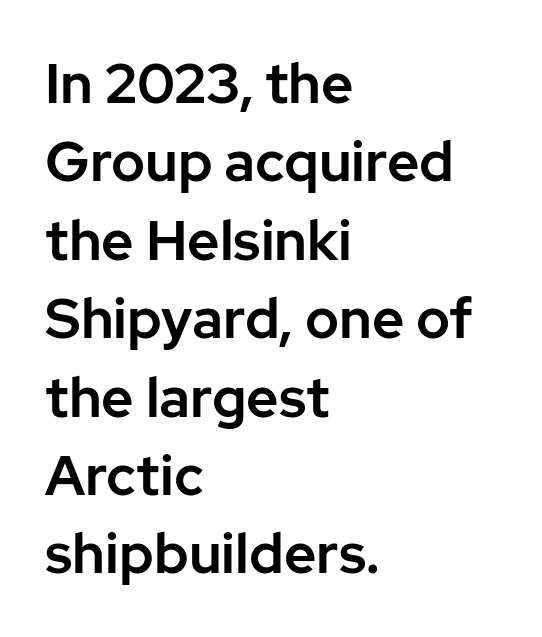
The image shows 56 px sans-serif type, upright; set left-aligned, normal line spacing (1.4x), normal letter spacing, not underlined; low stroke contrast and a medium x-height.
